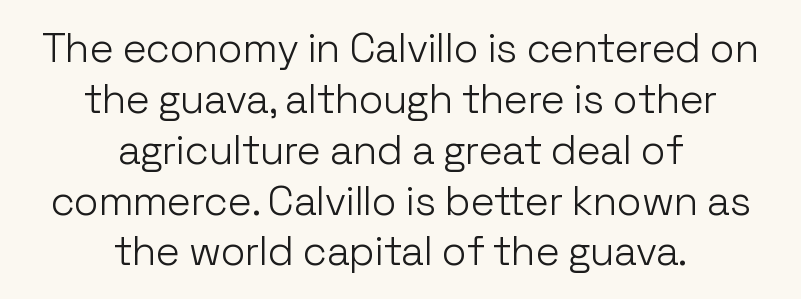
Counters stay open thanks to moderate or lighter strokes. Classification — sans serif. Is there any slant? The stems are plumb. A typesetter would call this zero additional tracking. The zone under the glyphs is completely vacant. Caption: multi-line text, centered on the measure.
